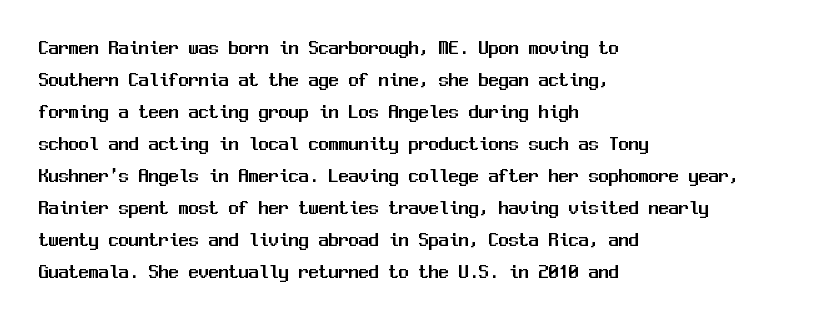
Posture: straight, roman, zero tilt. The ragged edge is on the right, which tells us the setting is flush left. The words here are not underlined. Inter-character spacing is left at the font's built-in metrics. What's the leading like? Ordinary, nothing unusual.
